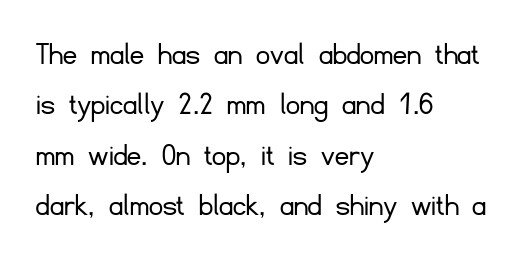
The image shows 34 px light sans-serif type, upright; set left-aligned, normal line spacing (1.48x), normal letter spacing, not underlined; low stroke contrast and a small x-height.
